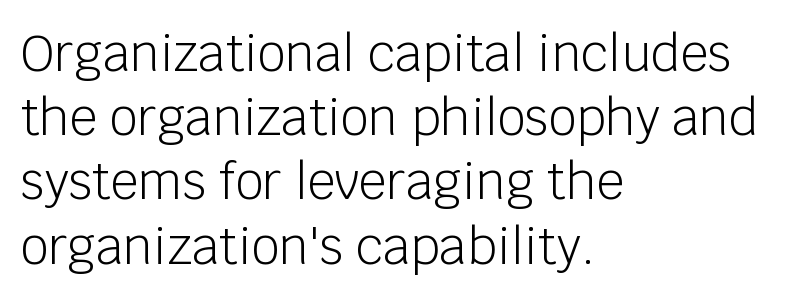
The characters display no serif detailing; their extremities are plain. Honestly, the letter spacing is just normal — you wouldn't notice it. Compared with typical paragraphs, the rows here are spaced about the same. If you drew a line through each stem, it would be perfectly vertical.
